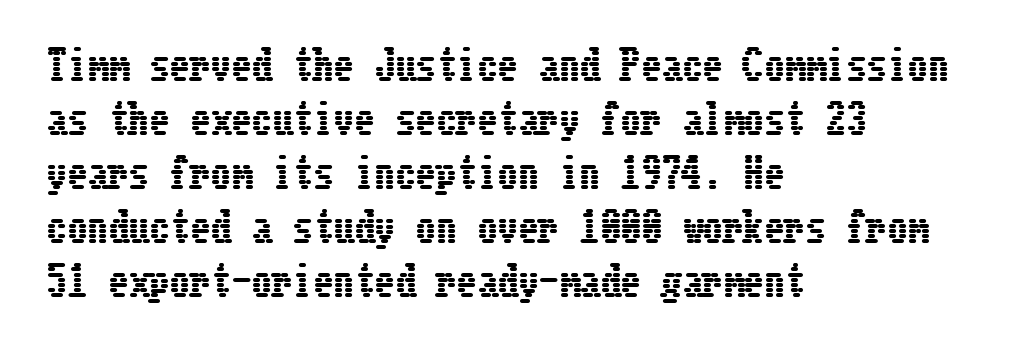
The image shows 41 px condensed type, upright; set left-aligned, normal line spacing (1.32x), normal letter spacing, not underlined; low stroke contrast and a medium x-height.
